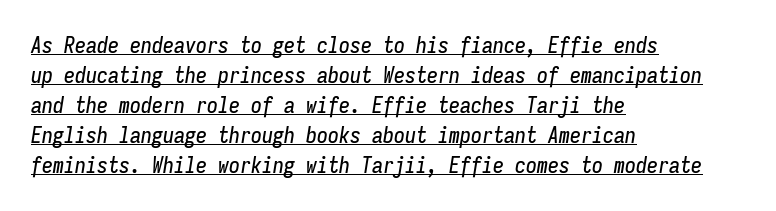
The image shows 22 px text type, italic (leaning right); set left-aligned, normal line spacing (1.36x), normal letter spacing, underlined.
